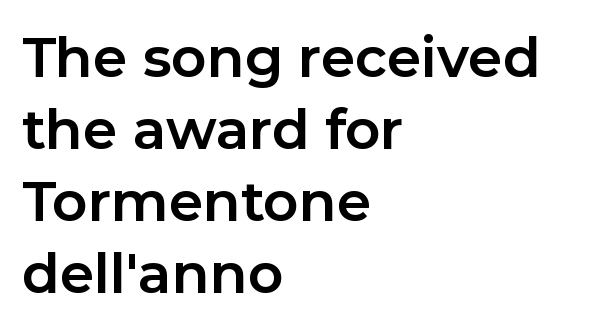
The image shows 55 px bold sans-serif type, upright; set left-aligned, normal line spacing (1.31x), normal letter spacing, not underlined; low stroke contrast and a medium x-height.
